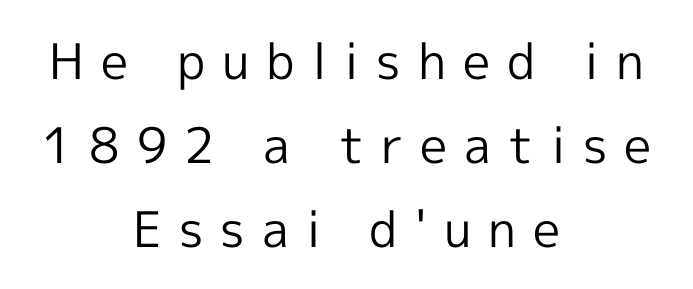
Character widths vary here, with narrow letters taking less room than wide ones. The face looks like a standard text weight, possibly lighter. Does extra space separate the letters? Yes, quite a lot of it. The letters stand straight up with perfectly vertical stems.
